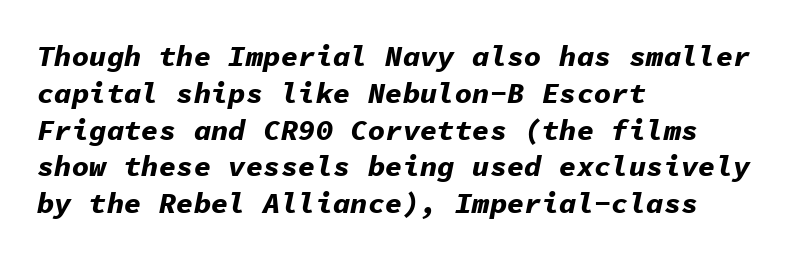
Q: Is the text bold? A: Yes.
Q: Is the text italic (slanted)? A: Yes, it leans right by about 11 degrees.
Q: Is the text underlined? A: No.
Q: How is the paragraph aligned? A: Left-aligned.
Q: Is the spacing between letters normal or unusually wide? A: Normal.
Q: Is the spacing between lines tight, normal or loose? A: Normal.
Q: Width (condensed, normal, or wide)? A: Normal.
Q: Stroke contrast? A: Low.
Q: x-height? A: Medium.
Q: Monospaced? A: Yes.
